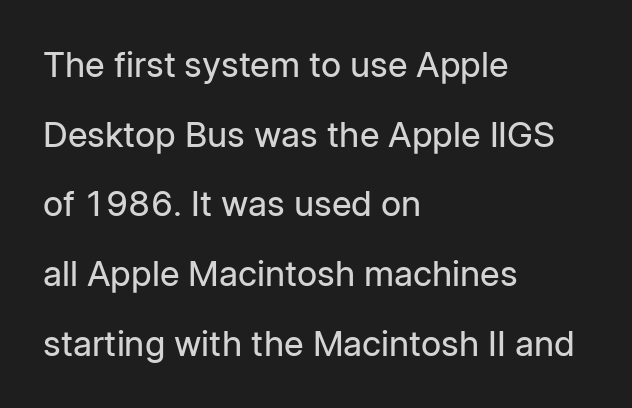
You can tell it's not italic because the verticals are truly vertical. Weight: in the light-to-regular range. Classification — sans serif. Note the varied advance widths — an 'i' is clearly narrower than an 'm'. The string is rendered with underlining switched off. A classic flush-left, rag-right setting is used for this passage.
